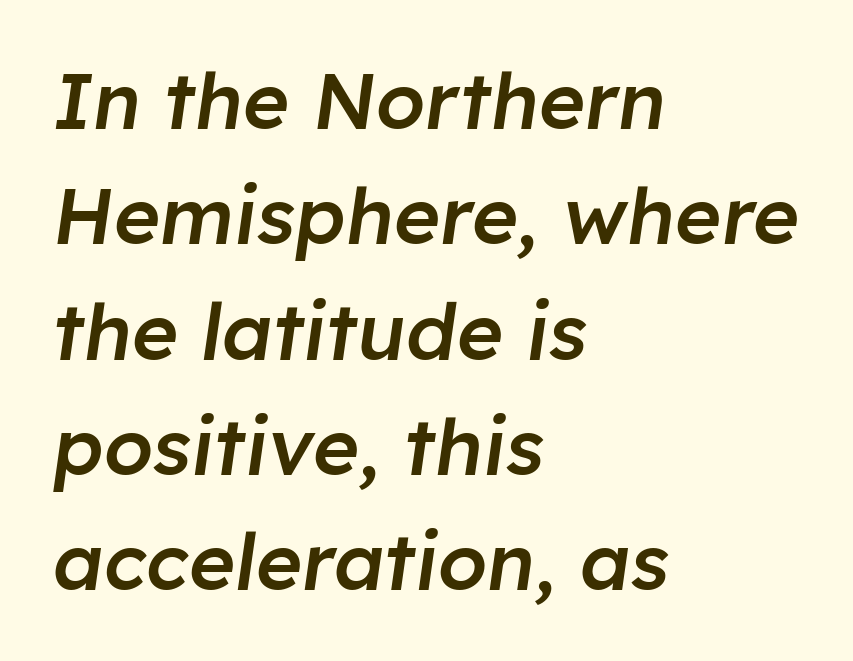
The image shows 79 px semibold type, italic (leaning right); set left-aligned, normal line spacing (1.46x), normal letter spacing, not underlined; low stroke contrast and a medium x-height.
